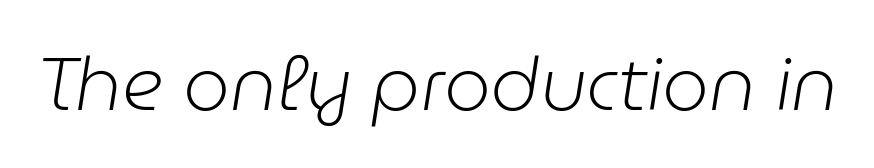
Q: Is the text bold? A: No.
Q: Is the text italic (slanted)? A: Yes, it leans right by about 9 degrees.
Q: Is the text underlined? A: No.
Q: Is the spacing between letters normal or unusually wide? A: Normal.
Q: Width (condensed, normal, or wide)? A: Normal.
Q: Stroke contrast? A: Low.
Q: x-height? A: Medium.
Q: Monospaced? A: No.
